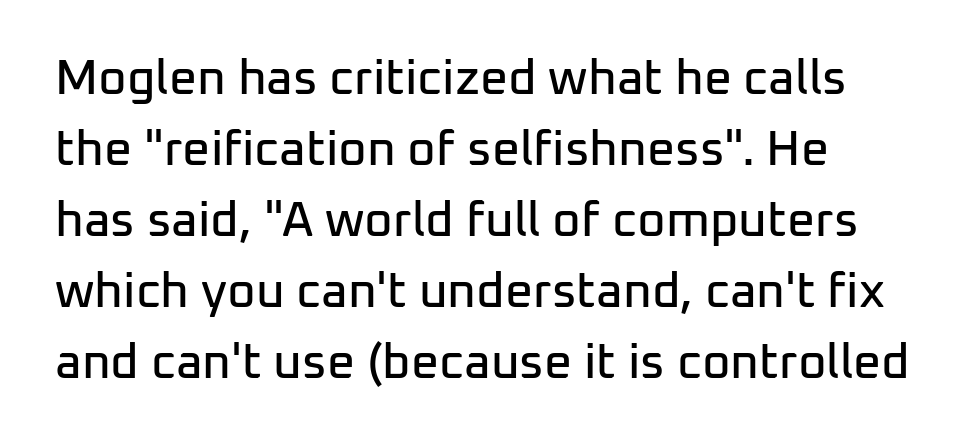
Note the varied advance widths — an 'i' is clearly narrower than an 'm'. This rendering features lettering with no underline. The tracking reads as untouched default to a designer's eye. Letterform terminals end flat and unadorned throughout the passage.
